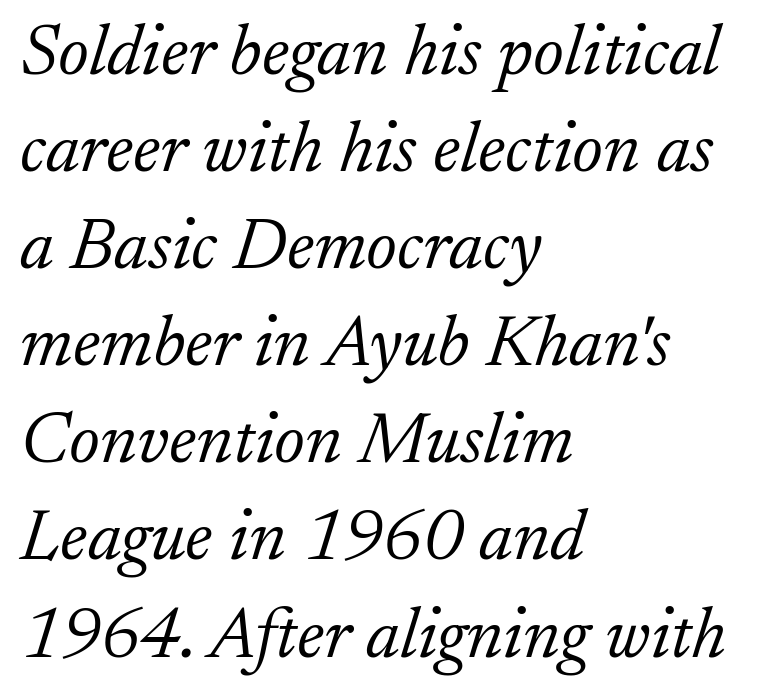
{"serif": "yes", "italic": "yes", "lean": "right", "slant_degrees": 17, "bold": "no", "weight": "light", "width": "normal", "stroke_contrast": "low", "x_height": "small", "monospaced": "no", "underline": "no", "align": "left", "line_spacing": "normal", "line_spacing_ratio": 1.33, "letter_spacing": "normal", "letter_spacing_em": 0.0, "glyph_px": 73}
